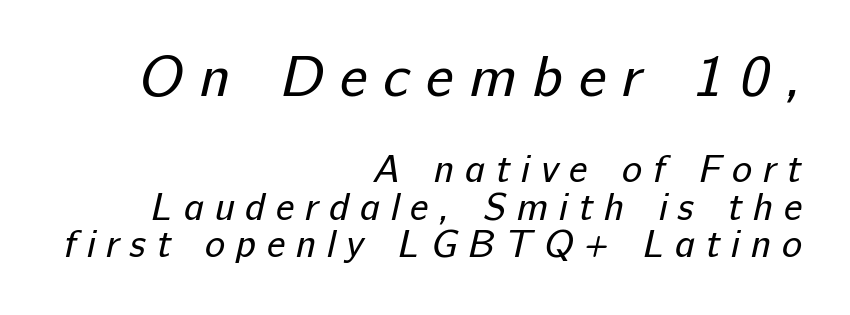
The image shows 57 px regular-weight sans-serif type; set right-aligned, tight line spacing (0.98x), unusually wide letter spacing (+0.28 em), not underlined; the first (top) block is 1.5x larger; low stroke contrast and a medium x-height.
